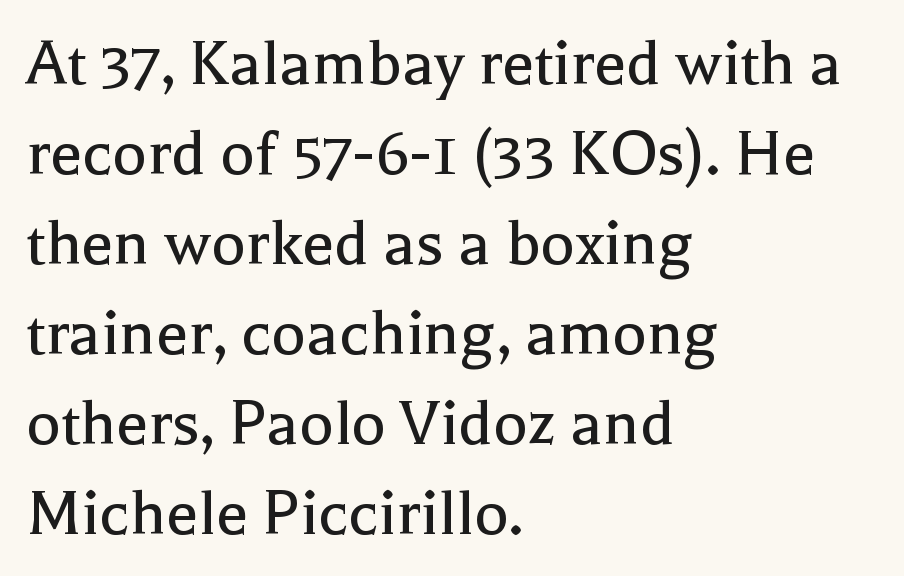
{"serif": "yes", "italic": "no", "bold": "no", "weight": "regular", "width": "normal", "x_height": "medium", "monospaced": "no", "underline": "no", "align": "left", "line_spacing": "normal", "line_spacing_ratio": 1.25, "letter_spacing": "normal", "letter_spacing_em": 0.0, "glyph_px": 72}
